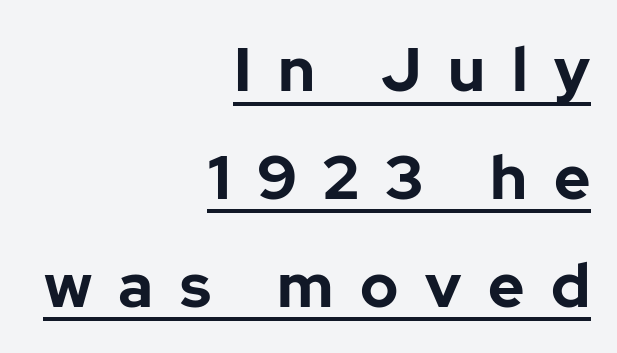
Q: Is the text bold? A: Yes.
Q: Is the text italic (slanted)? A: No, it is upright.
Q: Is the typeface a serif or a sans-serif typeface? A: Sans-serif.
Q: Is the text underlined? A: Yes.
Q: How is the paragraph aligned? A: Right-aligned.
Q: Is the spacing between letters normal or unusually wide? A: Unusually wide.
Q: Width (condensed, normal, or wide)? A: Normal.
Q: Stroke contrast? A: Low.
Q: x-height? A: Medium.
Q: Monospaced? A: No.
